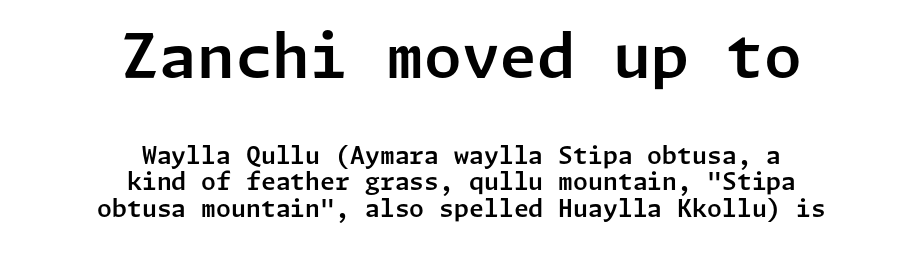
The font's upright variant was chosen for this text. Does the copy run flush right? No — it is centered line by line. This rendering features lettering with no underline. This block would grow much taller if given ordinary leading; it's compressed now.
